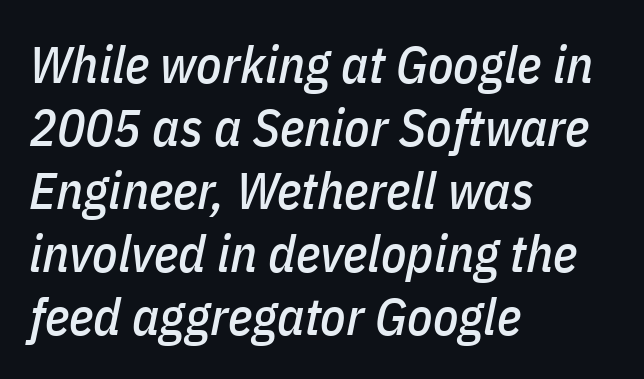
Spacing verdict: proportional, widths tailored to each character. Observe the lean: these are italic letterforms. The typesetter chose a ragged-right arrangement here. Tracking here is standard; glyphs follow each other at the usual distance. The specimen omits any rule beneath the text block's lines.
